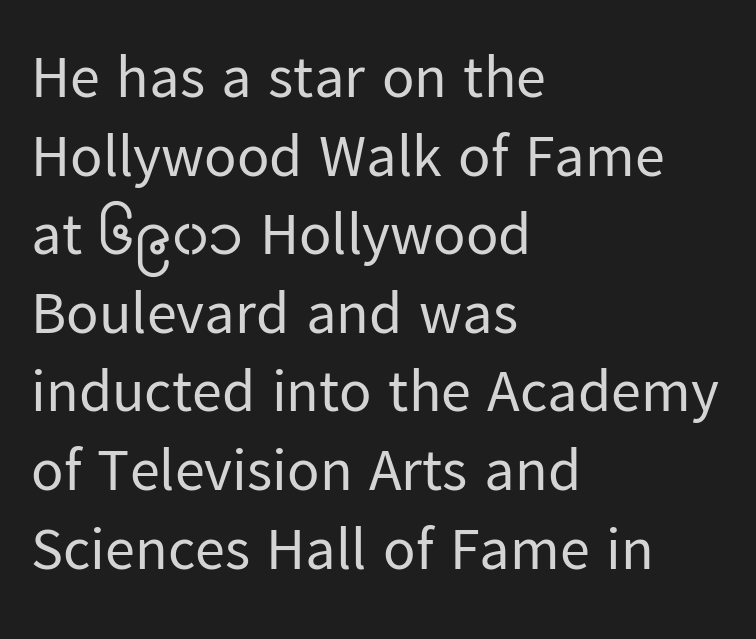
{"serif": "no", "italic": "no", "bold": "no", "weight": "regular", "width": "normal", "stroke_contrast": "low", "x_height": "medium", "monospaced": "no", "underline": "no", "align": "left", "line_spacing": "normal", "line_spacing_ratio": 1.31, "letter_spacing": "normal", "letter_spacing_em": 0.0, "glyph_px": 60}
